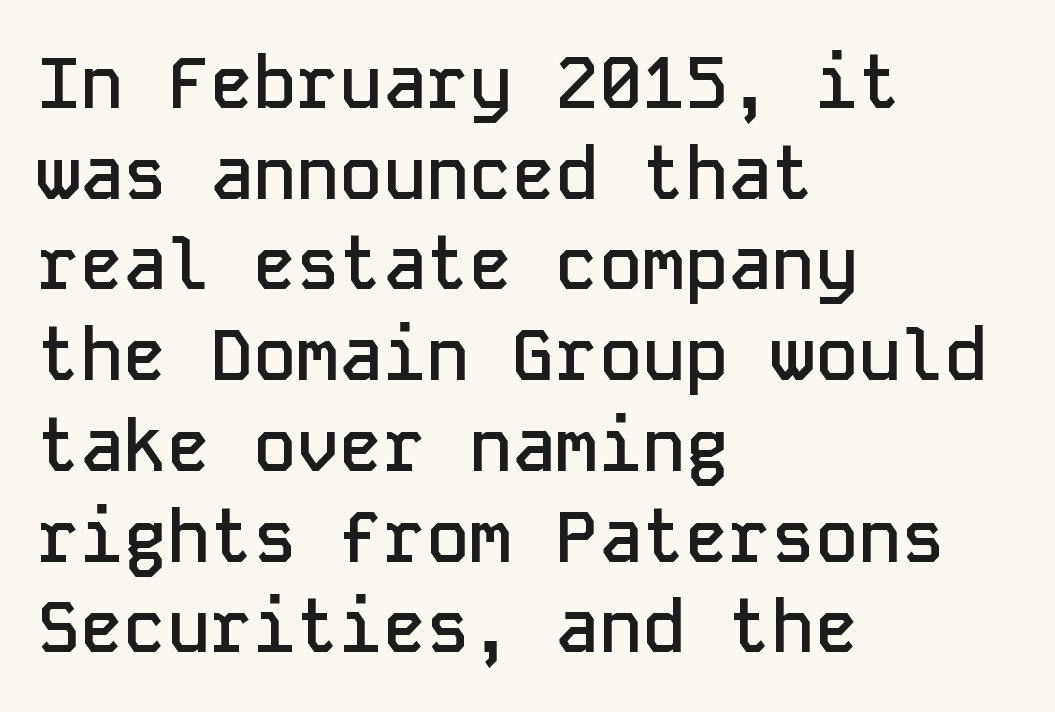
Q: Is the text bold? A: Semi-bold.
Q: Is the text italic (slanted)? A: No, it is upright.
Q: Is the typeface a serif or a sans-serif typeface? A: Sans-serif.
Q: Is the text underlined? A: No.
Q: How is the paragraph aligned? A: Left-aligned.
Q: Is the spacing between letters normal or unusually wide? A: Normal.
Q: Is the spacing between lines tight, normal or loose? A: Normal.
Q: Width (condensed, normal, or wide)? A: Normal.
Q: Stroke contrast? A: Low.
Q: x-height? A: Medium.
Q: Monospaced? A: Yes.
